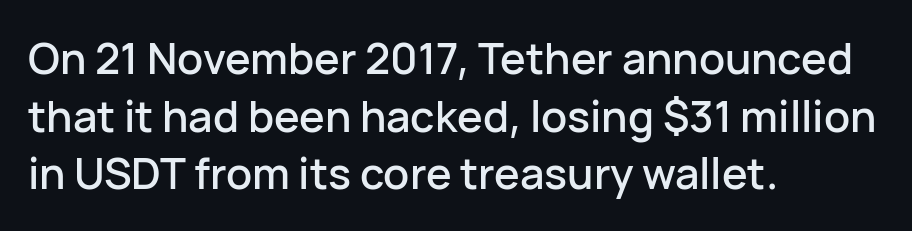
The image shows 43 px sans-serif type, upright; set left-aligned, normal line spacing (1.34x), normal letter spacing, not underlined; low stroke contrast and a medium x-height.
